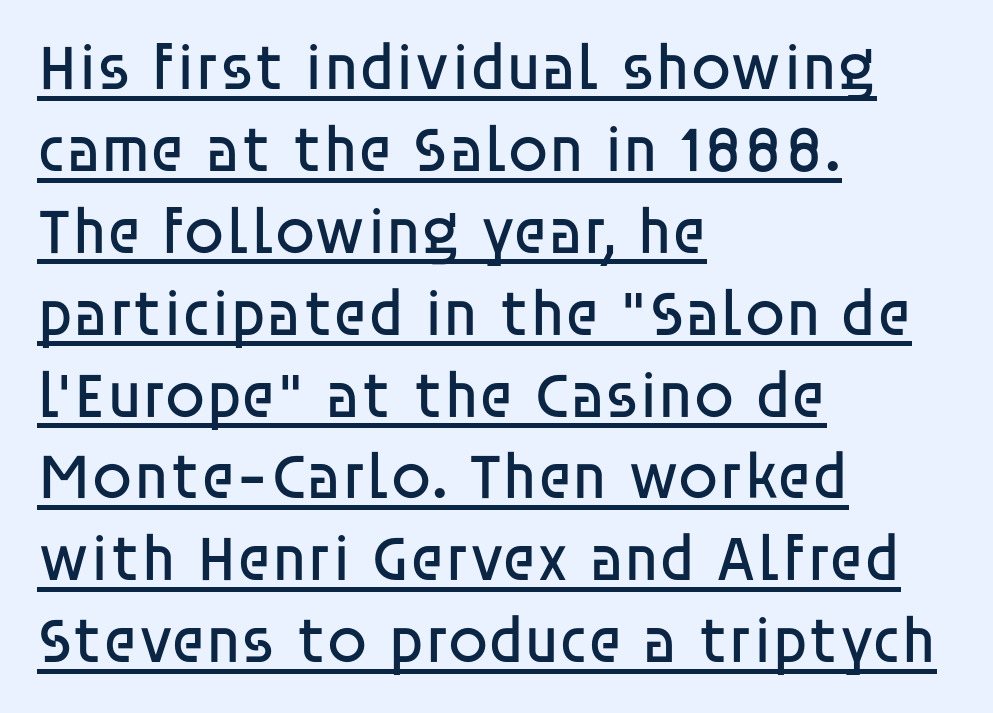
The image shows 65 px regular-weight sans-serif type, upright; set left-aligned, normal line spacing (1.26x), normal letter spacing, underlined; low stroke contrast and a large x-height.
